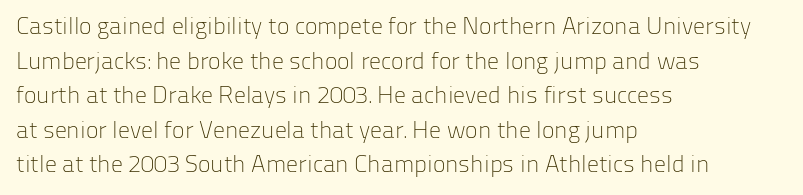
{"italic": "no", "bold": "no", "underline": "no", "align": "left", "line_spacing": "normal", "line_spacing_ratio": 1.44, "letter_spacing": "normal", "letter_spacing_em": 0.0, "glyph_px": 24}
